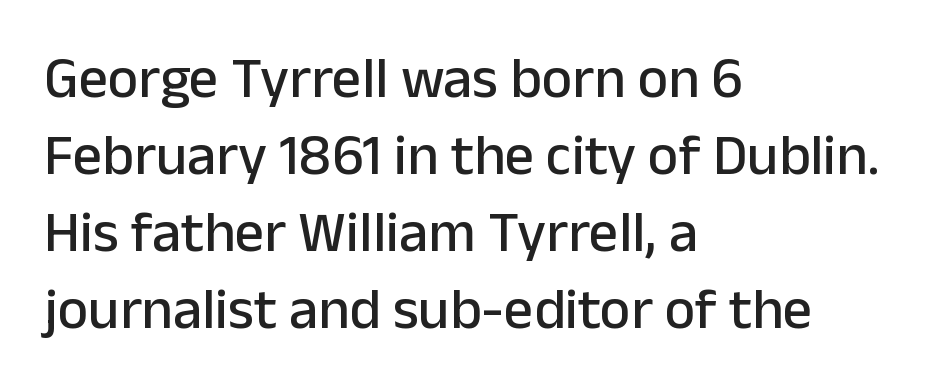
The letters advance in unequal steps, a hallmark of proportional type. Font category for this specimen: sans-serif. This sample uses plain, unmodified letter spacing. Line spacing here is normal. Each row of text sits above clean, open space.
